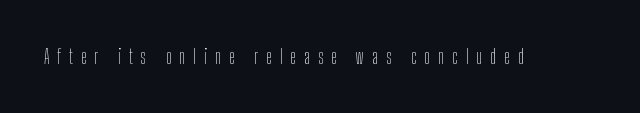
Inter-character spacing is expanded well beyond the font's built-in metrics. Heaviness? Minimal to ordinary, like unemphasized prose. The area under the type is left untouched. The type sits square on the baseline with zero lean.
